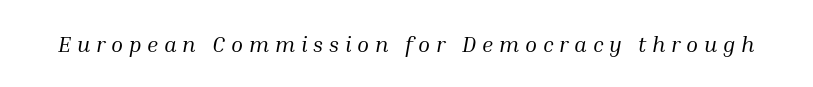
Words float on clear page, feet unadorned. The typesetting does not lean heavy: it is not bold. Italic? Definitely — the glyphs are oblique. Observe the wide spacing: letters keep a clear distance from each other.
